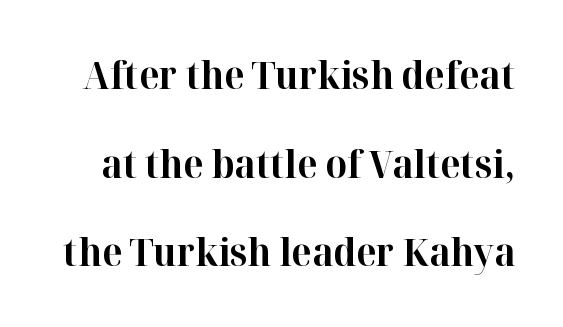
{"serif": "yes", "italic": "no", "bold": "yes", "weight": "bold", "width": "normal", "stroke_contrast": "high", "x_height": "medium", "monospaced": "no", "underline": "no", "line_spacing": "loose", "line_spacing_ratio": 2.33, "letter_spacing": "normal", "letter_spacing_em": 0.0, "glyph_px": 38}
